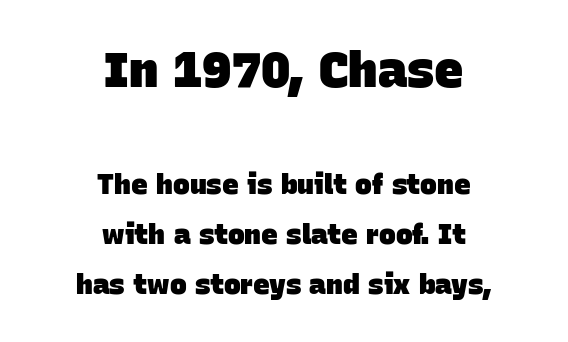
The image shows 49 px heavy sans-serif type; set centered, line spacing 1.79x, normal letter spacing, not underlined; the first (top) block is 1.75x larger; low stroke contrast and a large x-height.
